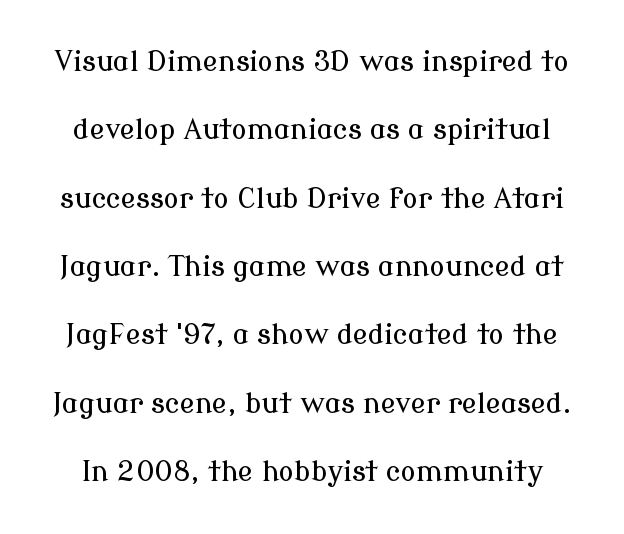
Q: Is the text italic (slanted)? A: No, it is upright.
Q: Is the typeface a serif or a sans-serif typeface? A: Serif.
Q: Is the text underlined? A: No.
Q: Is the spacing between letters normal or unusually wide? A: Normal.
Q: Is the spacing between lines tight, normal or loose? A: Loose.
Q: Width (condensed, normal, or wide)? A: Normal.
Q: Stroke contrast? A: Low.
Q: x-height? A: Medium.
Q: Monospaced? A: No.
